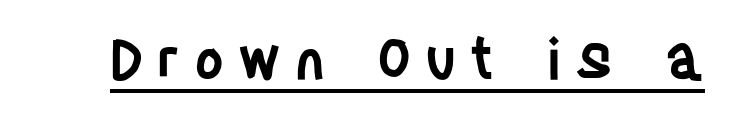
A bit beefed up — I'd call it semibold rather than bold. Like a heading marked for emphasis, these lines bear an underscore. Spacing verdict: proportional, widths tailored to each character. Is this a sans? Yes — the strokes have no serifs.
